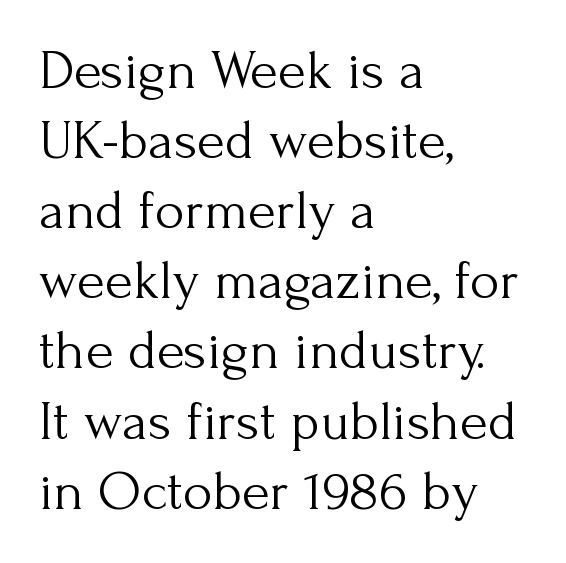
{"serif": "yes", "italic": "no", "bold": "no", "weight": "light", "width": "normal", "stroke_contrast": "medium", "x_height": "small", "monospaced": "no", "underline": "no", "align": "left", "line_spacing_ratio": 1.23, "letter_spacing": "normal", "letter_spacing_em": 0.0, "glyph_px": 57}
